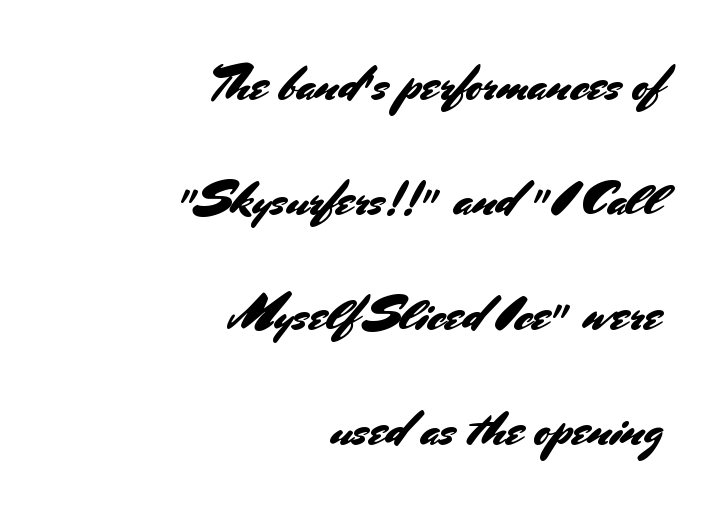
The image shows 49 px sans-serif type; set right-aligned, loose line spacing (2.35x), normal letter spacing, not underlined; medium stroke contrast and a small x-height.
